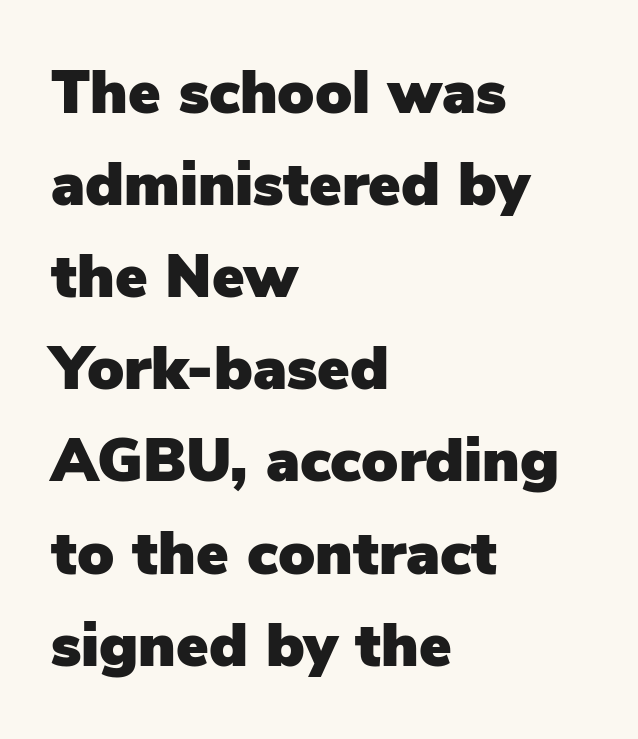
The image shows 61 px sans-serif type, upright; set left-aligned, normal line spacing (1.51x), normal letter spacing, not underlined; low stroke contrast and a medium x-height.
